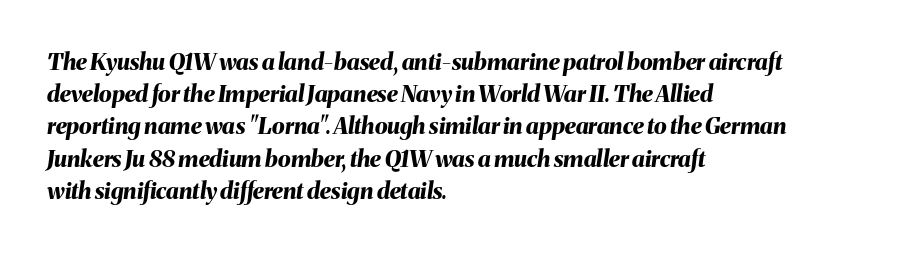
{"italic": "yes", "lean": "right", "slant_degrees": 8, "bold": "yes", "underline": "no", "align": "left", "line_spacing": "normal", "line_spacing_ratio": 1.4, "letter_spacing": "normal", "letter_spacing_em": 0.0, "glyph_px": 23}
